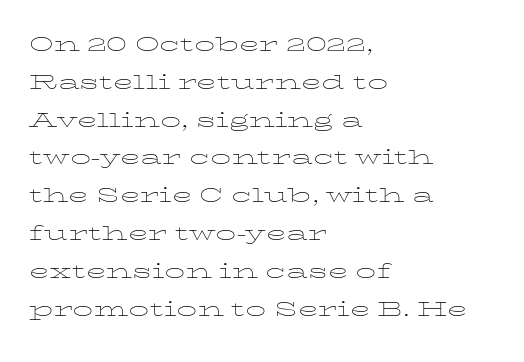
Short note: letters normally spaced. These lines are set flush left with a ragged right edge. The passage shown is not bold in any degree. Rows of type keep a routine distance in the vertical direction. This is the regular roman posture of the typeface.
